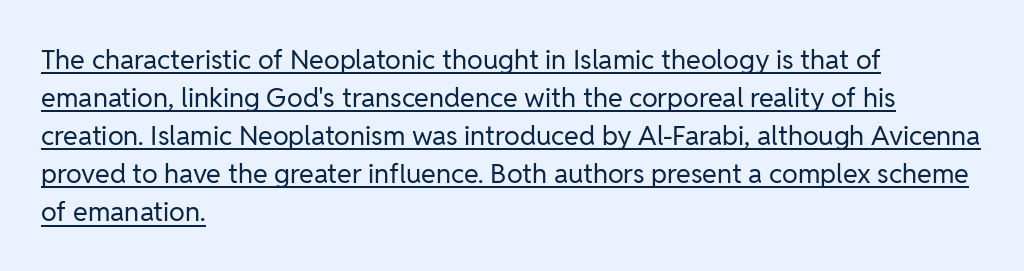
If you drew a ruler down the left edge, every line would touch it. A typesetter would call this zero additional tracking. The passage shown is not bold in any degree. Caption: lettering with a line underneath. Does the leading feel generous? No, just average. Do the letters lean? They stand straight.
